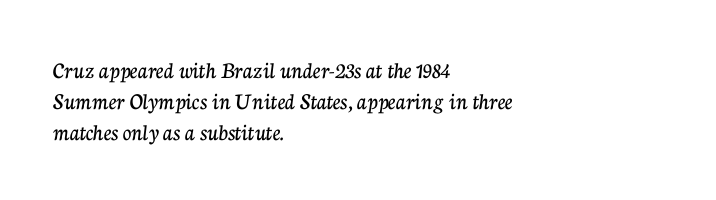
Q: Is the text italic (slanted)? A: Yes.
Q: Is the text underlined? A: No.
Q: How is the paragraph aligned? A: Left-aligned.
Q: Is the spacing between letters normal or unusually wide? A: Normal.
Q: Is the spacing between lines tight, normal or loose? A: Normal.
